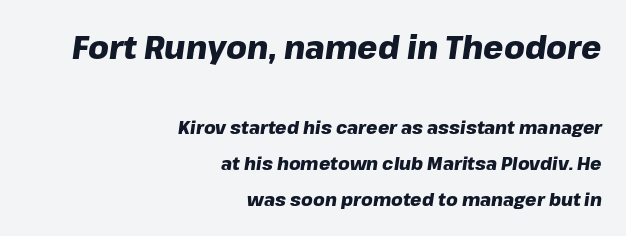
Q: Is the text bold? A: Yes.
Q: Is the text italic (slanted)? A: Yes, it leans right by about 8 degrees.
Q: Is the text underlined? A: No.
Q: How is the paragraph aligned? A: Right-aligned.
Q: Is the spacing between letters normal or unusually wide? A: Normal.
Q: Is the spacing between lines tight, normal or loose? A: Loose.
Q: Which block of text is set in a larger size, the first (top) or the second (bottom)? A: The first (top) one.
Q: Width (condensed, normal, or wide)? A: Normal.
Q: Stroke contrast? A: Low.
Q: x-height? A: Medium.
Q: Monospaced? A: No.
